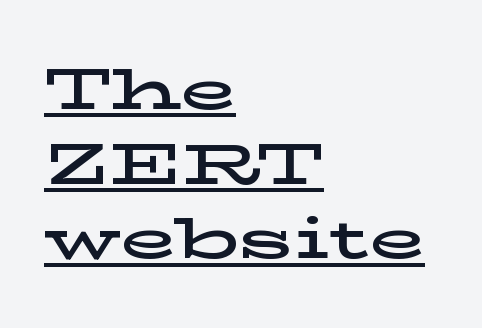
Q: Is the text italic (slanted)? A: No, it is upright.
Q: Is the typeface a serif or a sans-serif typeface? A: Serif.
Q: Is the text underlined? A: Yes.
Q: How is the paragraph aligned? A: Left-aligned.
Q: Is the spacing between letters normal or unusually wide? A: Normal.
Q: Is the spacing between lines tight, normal or loose? A: Normal.
Q: Width (condensed, normal, or wide)? A: Wide.
Q: Stroke contrast? A: Low.
Q: x-height? A: Medium.
Q: Monospaced? A: No.
